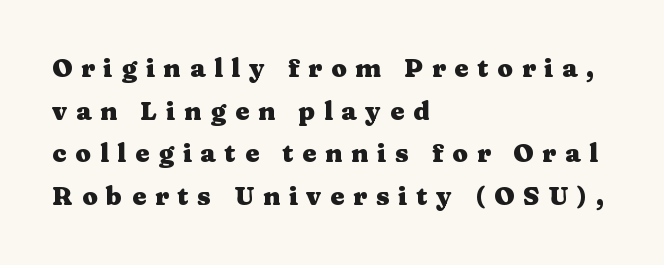
Rule under the text: the space is simply empty. All the whitespace from short lines collects on the right. The letters stand upright; this is a roman face. Does the weight exceed regular? Yes, all the way to bold. You could only call the tracking loose — the letters float apart.
